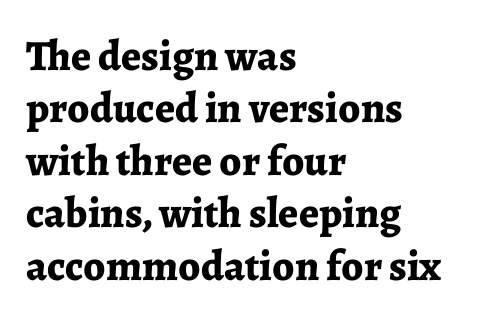
{"serif": "yes", "italic": "no", "bold": "yes", "weight": "bold", "width": "normal", "stroke_contrast": "low", "x_height": "medium", "monospaced": "no", "underline": "no", "align": "left", "line_spacing_ratio": 1.22, "letter_spacing": "normal", "letter_spacing_em": 0.0, "glyph_px": 43}
